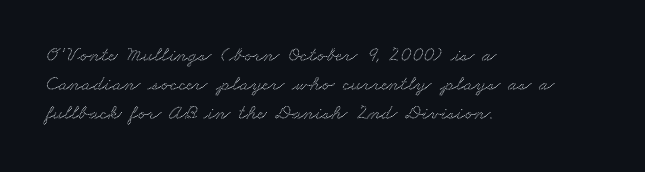
{"underline": "no", "align": "left", "line_spacing": "normal", "line_spacing_ratio": 1.38, "letter_spacing": "normal", "letter_spacing_em": 0.0, "glyph_px": 21}
